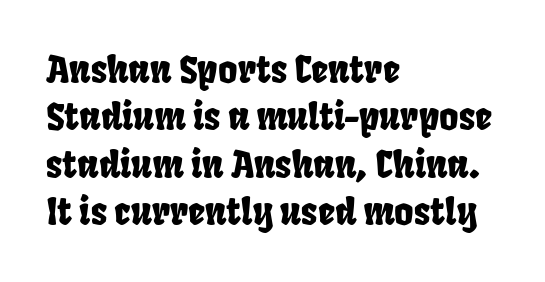
Q: Is the typeface a serif or a sans-serif typeface? A: Sans-serif.
Q: Is the text underlined? A: No.
Q: How is the paragraph aligned? A: Left-aligned.
Q: Is the spacing between letters normal or unusually wide? A: Normal.
Q: Is the spacing between lines tight, normal or loose? A: Normal.
Q: Width (condensed, normal, or wide)? A: Condensed.
Q: Stroke contrast? A: Low.
Q: x-height? A: Large.
Q: Monospaced? A: No.
